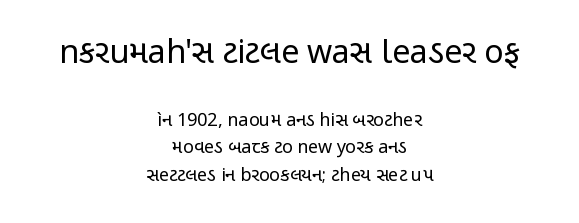
Proportional: the letters do not fall into vertical columns. The tracking reads as untouched default to a designer's eye. Stroke terminals: plain, sans-serif. Notice how the stems are strictly vertical — no italics here. Which margin do the lines hug? Neither — every line sits in the middle.
